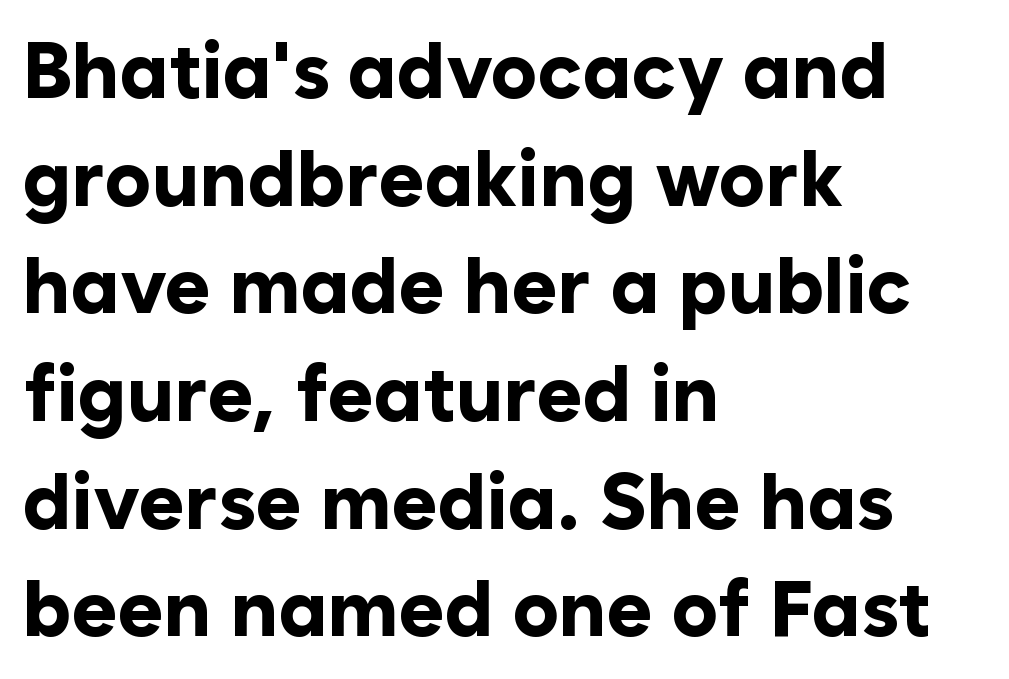
Note the varied advance widths — an 'i' is clearly narrower than an 'm'. This sample uses an upright cut, with every glyph sitting square on the baseline. Weight: bold. Leading: standard. Is the letter spacing exaggerated? No — it looks like the ordinary default.
